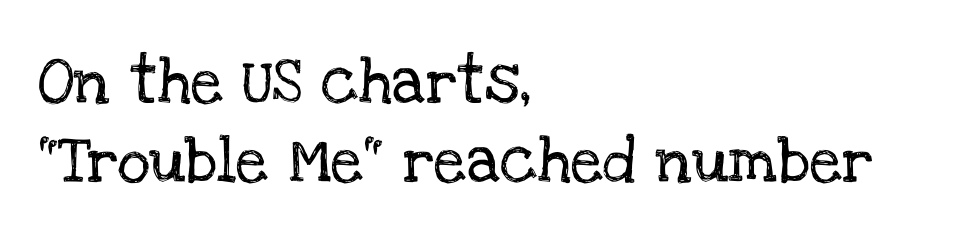
Q: Is the text italic (slanted)? A: No, it is upright.
Q: Is the typeface a serif or a sans-serif typeface? A: Serif.
Q: Is the text underlined? A: No.
Q: How is the paragraph aligned? A: Left-aligned.
Q: Is the spacing between letters normal or unusually wide? A: Normal.
Q: Width (condensed, normal, or wide)? A: Normal.
Q: Stroke contrast? A: Low.
Q: x-height? A: Large.
Q: Monospaced? A: No.
